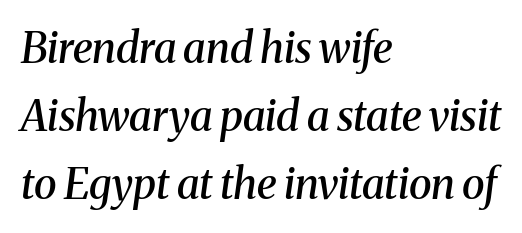
Think of a printed novel: that variable character pitch is what you see here. Examine the stroke ends and you'll spot serifs. Which margin do the lines hug? The left one — the right edge is uneven. This rendering features lettering with no underline.
